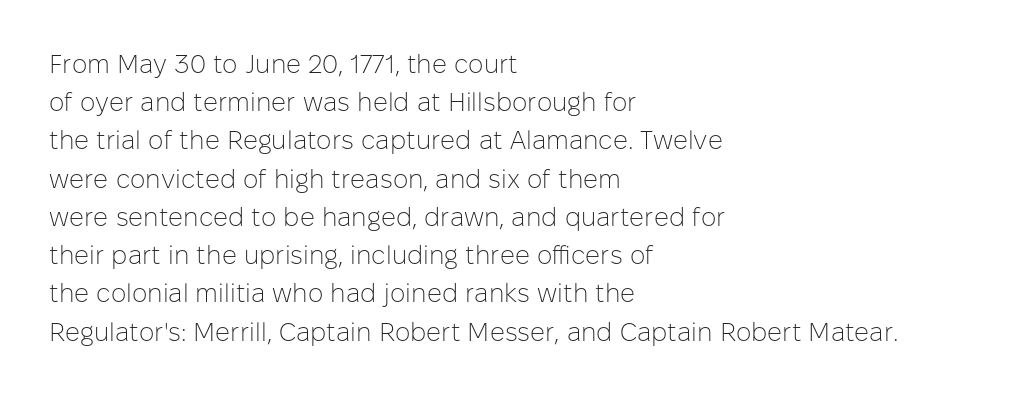
Q: Is the text bold? A: No.
Q: Is the text italic (slanted)? A: No, it is upright.
Q: Is the text underlined? A: No.
Q: How is the paragraph aligned? A: Left-aligned.
Q: Is the spacing between letters normal or unusually wide? A: Normal.
Q: Is the spacing between lines tight, normal or loose? A: Normal.
